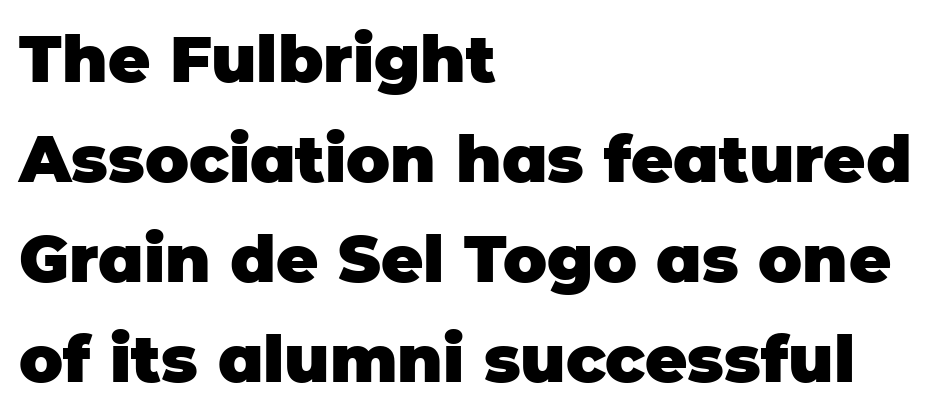
{"serif": "no", "italic": "no", "bold": "yes", "weight": "heavy", "width": "normal", "stroke_contrast": "low", "x_height": "large", "monospaced": "no", "underline": "no", "align": "left", "line_spacing": "normal", "line_spacing_ratio": 1.54, "letter_spacing": "normal", "letter_spacing_em": 0.0, "glyph_px": 65}
